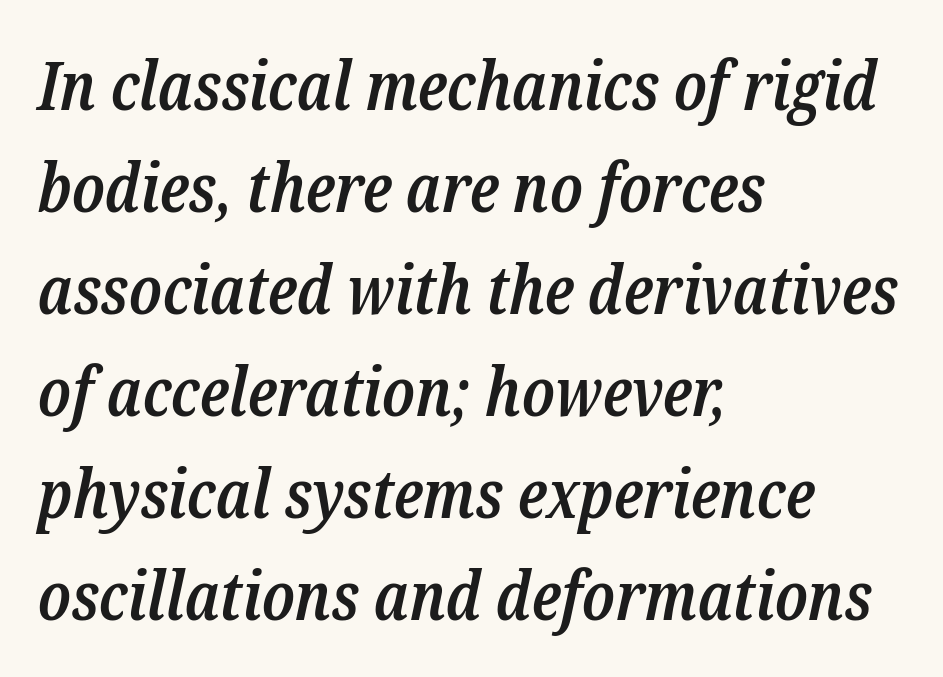
{"serif": "yes", "italic": "yes", "lean": "right", "slant_degrees": 12, "bold": "semi", "weight": "semibold", "width": "condensed", "stroke_contrast": "low", "x_height": "medium", "monospaced": "no", "underline": "no", "align": "left", "line_spacing": "normal", "line_spacing_ratio": 1.5, "letter_spacing": "normal", "letter_spacing_em": 0.0, "glyph_px": 68}
